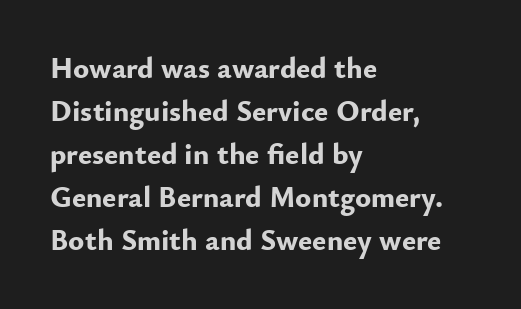
{"serif": "no", "italic": "no", "bold": "yes", "weight": "bold", "width": "normal", "stroke_contrast": "low", "x_height": "small", "monospaced": "no", "underline": "no", "align": "left", "line_spacing": "normal", "line_spacing_ratio": 1.43, "letter_spacing": "normal", "letter_spacing_em": 0.0, "glyph_px": 30}
